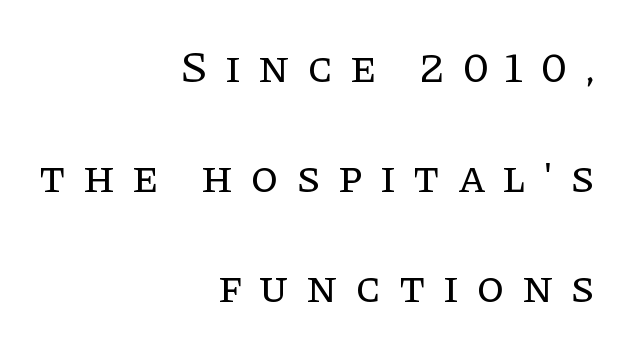
The image shows 45 px regular-weight serif type, upright; set right-aligned, loose line spacing (2.44x), unusually wide letter spacing (+0.38 em), not underlined; low stroke contrast and a large x-height.
